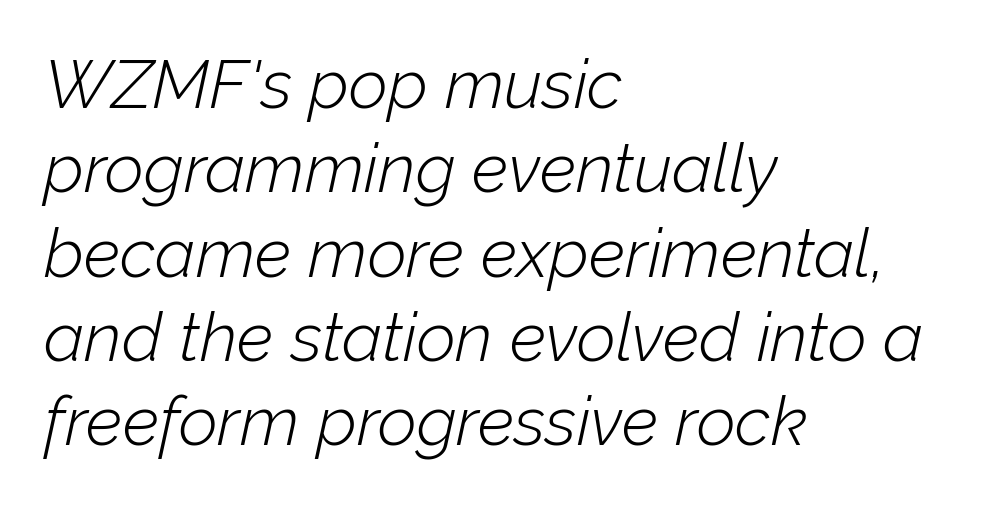
You could not count columns in this text — the font is proportionally spaced. The setting favours the left margin, as ordinary paragraphs usually do. Is the type slanted? Yes — the strokes lean at a clear angle. Check under the words: just untouched page. Each stroke keeps to a modest, everyday thickness or less.
